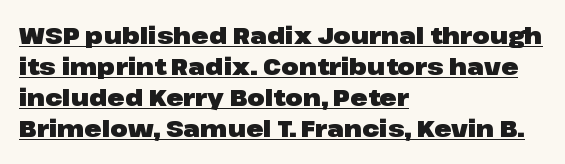
{"italic": "no", "bold": "yes", "underline": "yes", "align": "left", "line_spacing": "normal", "line_spacing_ratio": 1.35, "letter_spacing": "normal", "letter_spacing_em": 0.0, "glyph_px": 23}
